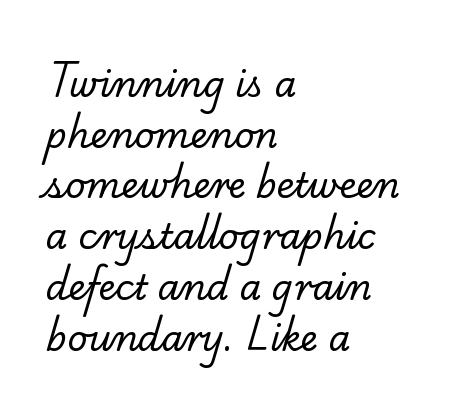
The image shows 35 px regular-weight type; set left-aligned, normal line spacing (1.45x), normal letter spacing, not underlined; low stroke contrast and a small x-height.
